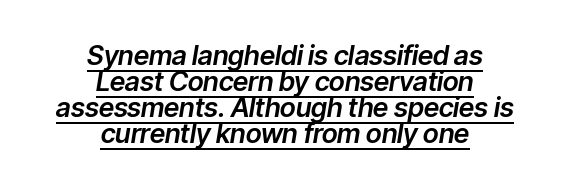
Q: Is the text italic (slanted)? A: Yes, it leans right by about 9 degrees.
Q: Is the text underlined? A: Yes.
Q: How is the paragraph aligned? A: Centered.
Q: Is the spacing between letters normal or unusually wide? A: Normal.
Q: Is the spacing between lines tight, normal or loose? A: Tight.
